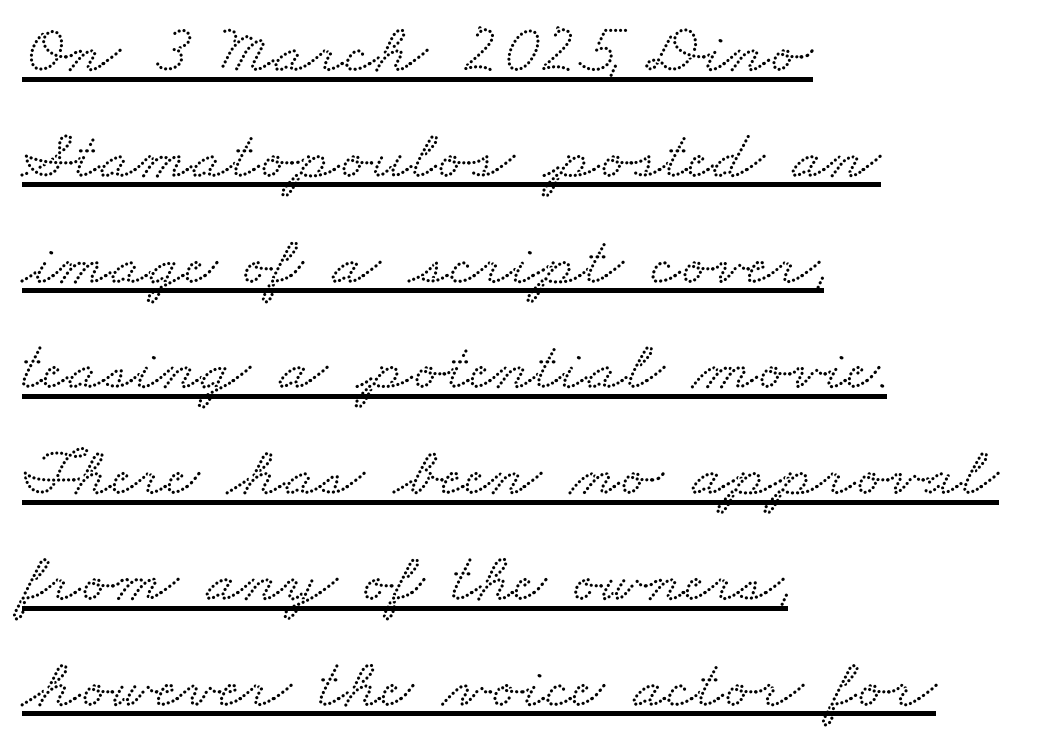
Observe the ordinary spacing: letters are neighbours, not strangers. Varying glyph widths throughout — classic text-font behaviour. Does a line run under the words? Yes, clearly.
